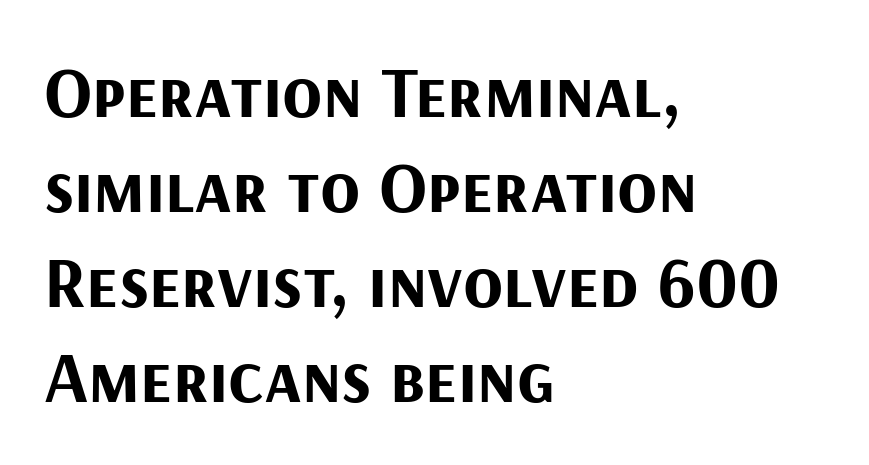
The image shows 73 px bold sans-serif type, upright; set left-aligned, normal line spacing (1.3x), normal letter spacing, not underlined; medium stroke contrast and a medium x-height.
